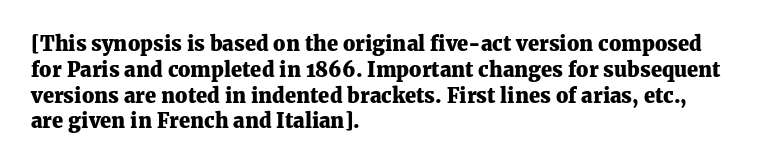
{"italic": "no", "bold": "yes", "underline": "no", "align": "left", "line_spacing": "normal", "line_spacing_ratio": 1.29, "letter_spacing": "normal", "letter_spacing_em": 0.0, "glyph_px": 20}
